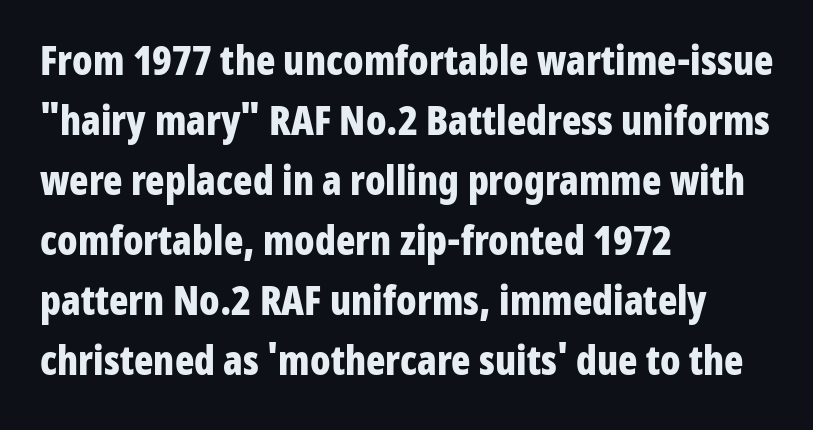
{"serif": "no", "italic": "no", "bold": "yes", "weight": "bold", "width": "condensed", "stroke_contrast": "low", "x_height": "medium", "monospaced": "no", "underline": "no", "align": "left", "line_spacing": "normal", "line_spacing_ratio": 1.5, "letter_spacing": "normal", "letter_spacing_em": 0.0, "glyph_px": 40}
